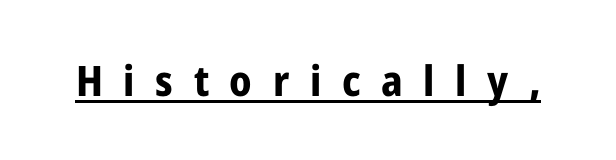
{"serif": "no", "italic": "no", "bold": "yes", "weight": "bold", "width": "condensed", "stroke_contrast": "low", "x_height": "medium", "monospaced": "no", "underline": "yes", "letter_spacing": "wide", "letter_spacing_em": 0.49, "glyph_px": 42}
